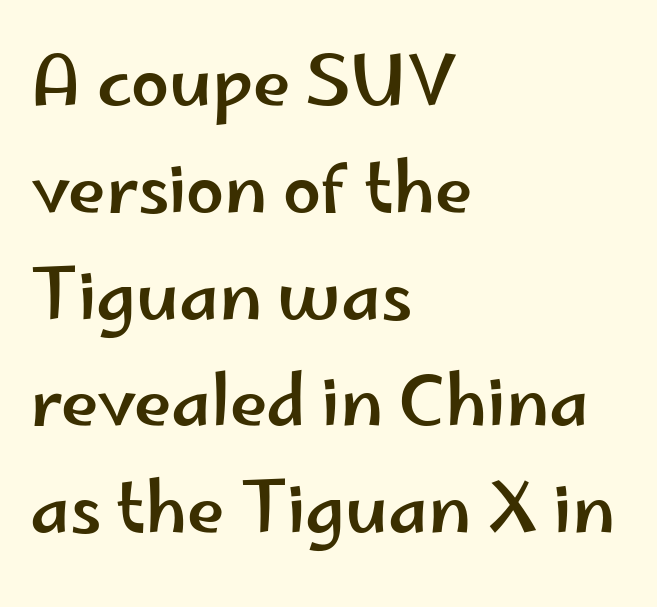
Q: Is the text italic (slanted)? A: No, it is upright.
Q: Is the typeface a serif or a sans-serif typeface? A: Sans-serif.
Q: Is the text underlined? A: No.
Q: How is the paragraph aligned? A: Left-aligned.
Q: Is the spacing between letters normal or unusually wide? A: Normal.
Q: Is the spacing between lines tight, normal or loose? A: Normal.
Q: Width (condensed, normal, or wide)? A: Wide.
Q: Stroke contrast? A: Low.
Q: x-height? A: Small.
Q: Monospaced? A: No.
